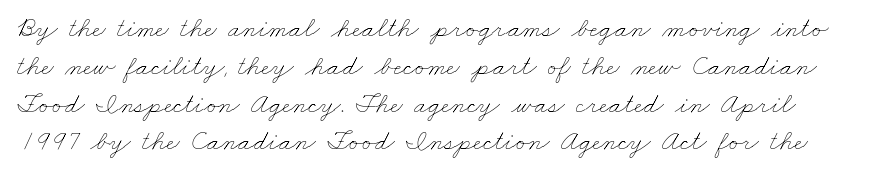
The image shows 28 px thin, wide type; set normal line spacing (1.35x), normal letter spacing, not underlined; low stroke contrast and a small x-height.
